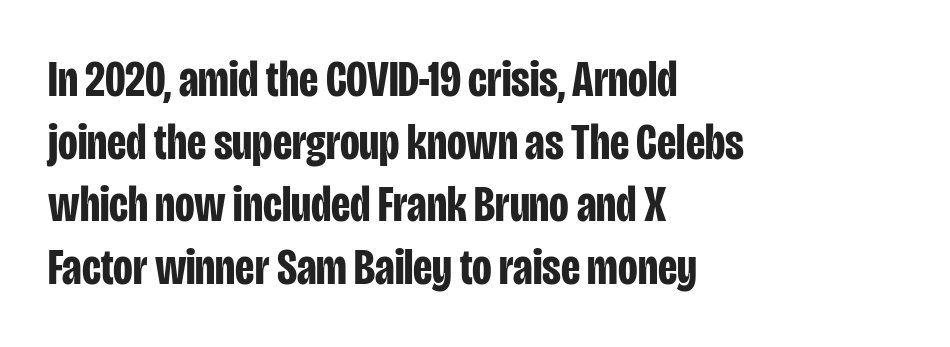
{"serif": "no", "italic": "no", "bold": "yes", "weight": "bold", "width": "condensed", "stroke_contrast": "low", "x_height": "large", "monospaced": "no", "underline": "no", "align": "left", "line_spacing_ratio": 1.23, "letter_spacing": "normal", "letter_spacing_em": 0.0, "glyph_px": 51}
